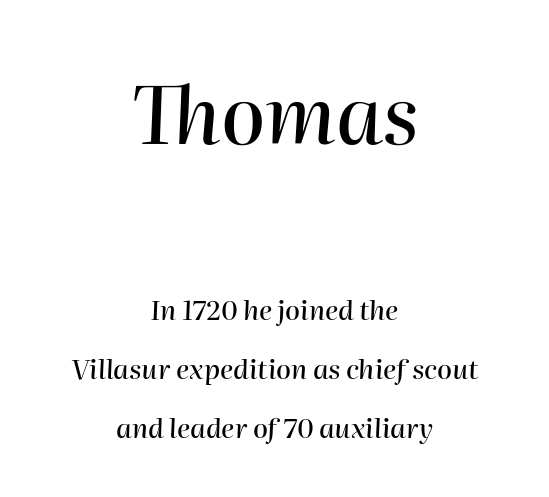
{"italic": "yes", "lean": "right", "slant_degrees": 2, "width": "normal", "stroke_contrast": "high", "x_height": "medium", "monospaced": "no", "underline": "no", "align": "center", "line_spacing": "loose", "line_spacing_ratio": 2.19, "letter_spacing": "normal", "letter_spacing_em": 0.0, "larger_block": "first", "size_ratio": 2.96, "glyph_px": 80}
